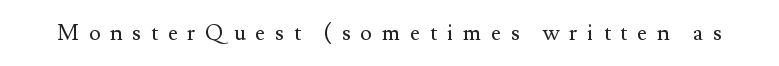
The image shows 22 px text type, upright; set unusually wide letter spacing (+0.44 em), not underlined.
